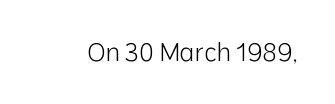
Only glyphs here, with clear space below each row. Notice how the stems are strictly vertical — no italics here. Between one letter and the next there's only the usual sliver of space. Is this a heavy cut? Hardly; it is regular or lighter.
